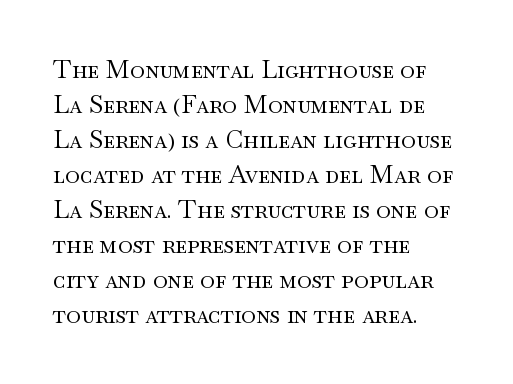
The image shows 25 px text type, upright; set left-aligned, normal line spacing (1.4x), normal letter spacing, not underlined.
